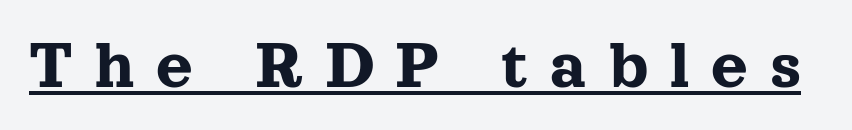
{"serif": "yes", "italic": "no", "width": "normal", "x_height": "medium", "monospaced": "no", "underline": "yes", "letter_spacing": "wide", "letter_spacing_em": 0.31, "glyph_px": 71}
